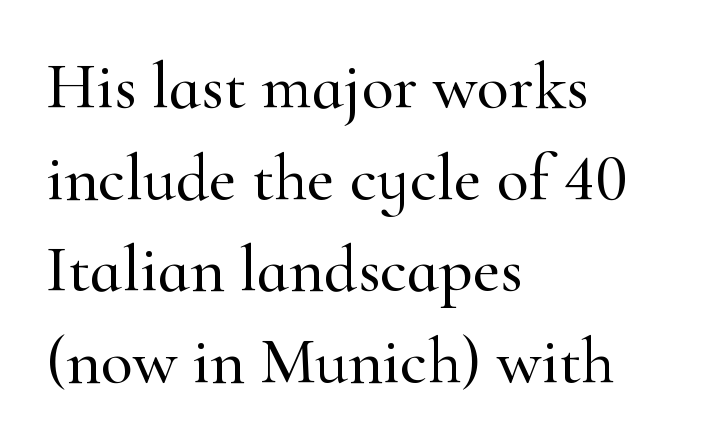
The image shows 66 px serif type, upright; set left-aligned, normal line spacing (1.39x), normal letter spacing, not underlined; high stroke contrast and a small x-height.
